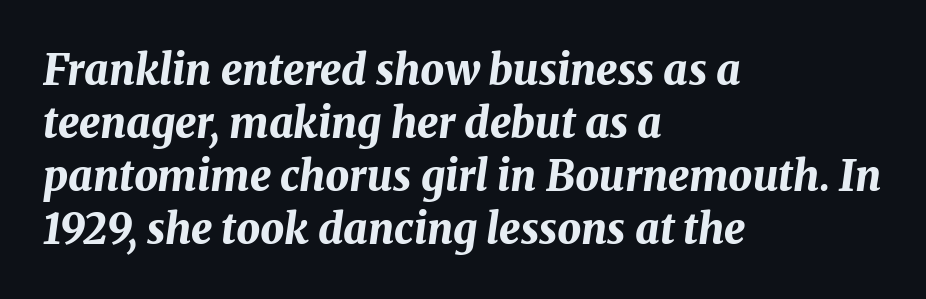
The image shows 42 px bold type, italic (leaning right); set left-aligned, normal line spacing (1.26x), normal letter spacing, not underlined; medium stroke contrast and a medium x-height.
